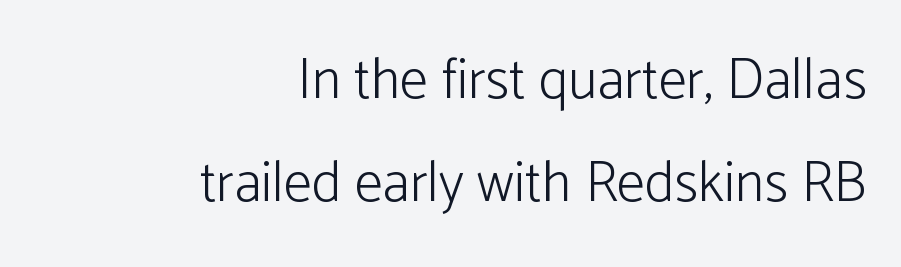
Type style note: lacks serifs. The compositor pushed each line to the right boundary. Heft: none added — not bold. These lines are rendered in a variable-pitch font.
